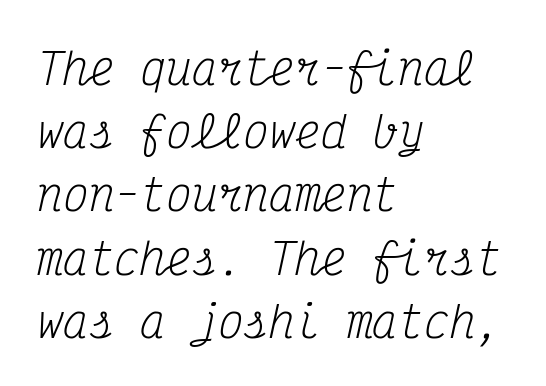
The image shows 43 px regular-weight, condensed serif type, italic (leaning right), monospaced; set left-aligned, normal line spacing (1.47x), normal letter spacing, not underlined; medium stroke contrast and a medium x-height.
